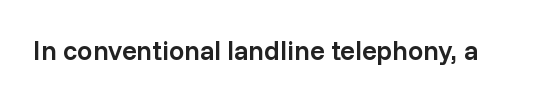
Q: Is the text bold? A: Semi-bold.
Q: Is the text italic (slanted)? A: No, it is upright.
Q: Is the text underlined? A: No.
Q: Is the spacing between letters normal or unusually wide? A: Normal.
